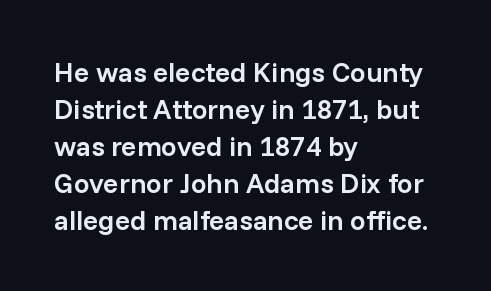
The image shows 28 px semibold sans-serif type, upright; set left-aligned, normal line spacing (1.32x), normal letter spacing, not underlined; low stroke contrast and a medium x-height.
